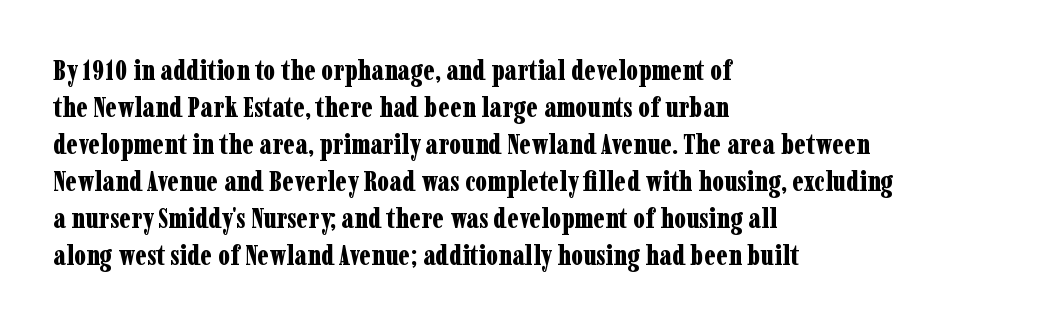
{"serif": "yes", "italic": "no", "bold": "yes", "weight": "bold", "width": "condensed", "stroke_contrast": "low", "x_height": "medium", "monospaced": "no", "underline": "no", "align": "left", "line_spacing": "normal", "line_spacing_ratio": 1.32, "letter_spacing": "normal", "letter_spacing_em": 0.0, "glyph_px": 28}
